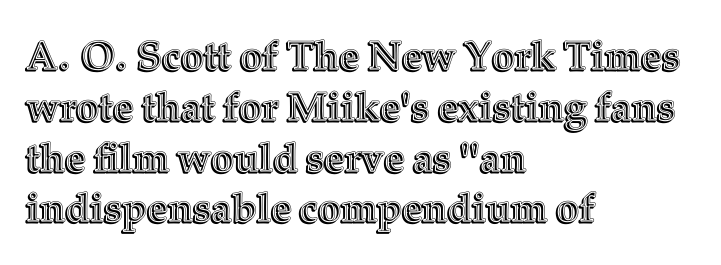
{"italic": "no", "width": "normal", "x_height": "medium", "monospaced": "no", "underline": "no", "align": "left", "line_spacing": "normal", "line_spacing_ratio": 1.27, "letter_spacing": "normal", "letter_spacing_em": 0.0, "glyph_px": 40}
